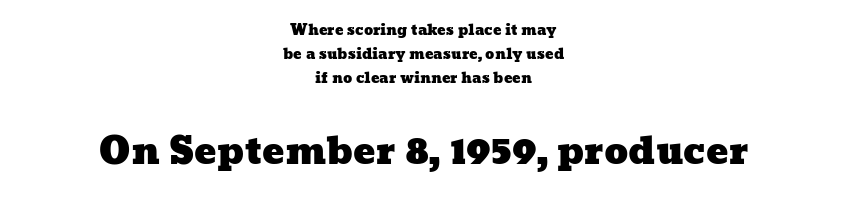
Layout note: lines centered. The letterforms sit shoulder to shoulder at normal distance. Spacing verdict: proportional, widths tailored to each character. Look at the glyph heights: the lower group is clearly the bigger setting.
